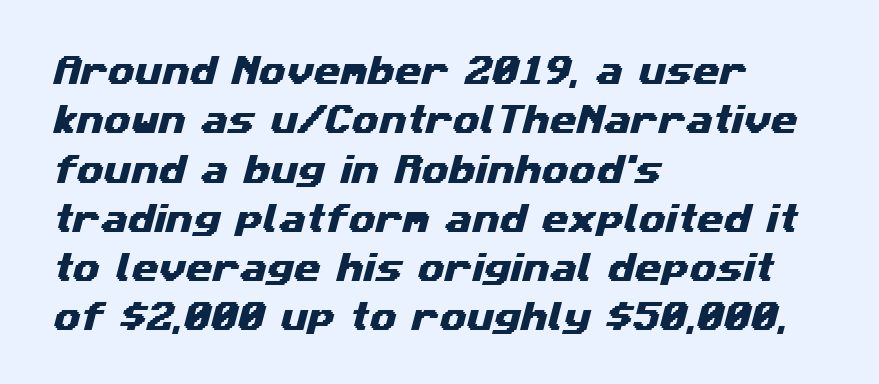
The image shows 31 px wide sans-serif type; set left-aligned, normal line spacing (1.59x), normal letter spacing, not underlined; medium stroke contrast and a medium x-height.
